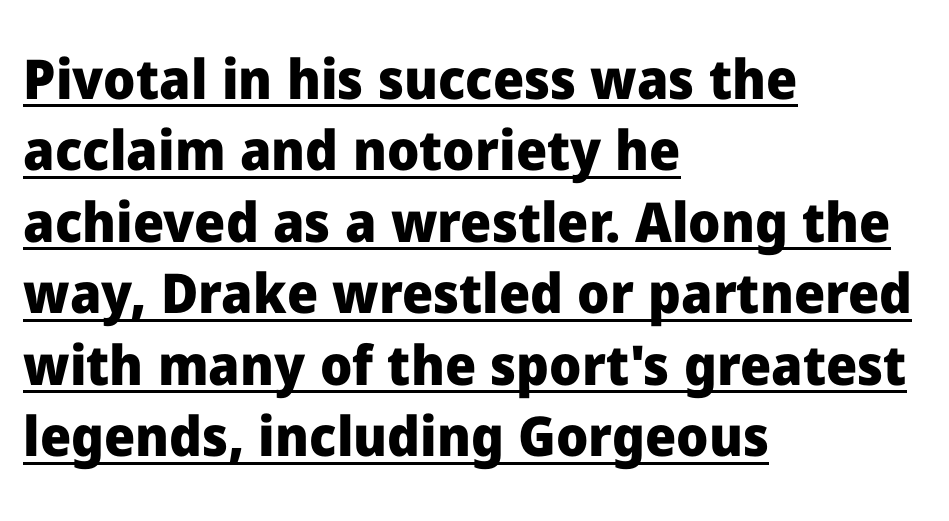
The image shows 55 px heavy sans-serif type, upright; set left-aligned, normal line spacing (1.3x), normal letter spacing, underlined; low stroke contrast and a medium x-height.
